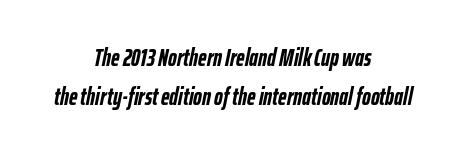
{"italic": "yes", "lean": "right", "slant_degrees": 12, "bold": "yes", "underline": "no", "align": "center", "line_spacing": "normal", "line_spacing_ratio": 1.61, "letter_spacing": "normal", "letter_spacing_em": 0.0, "glyph_px": 24}
